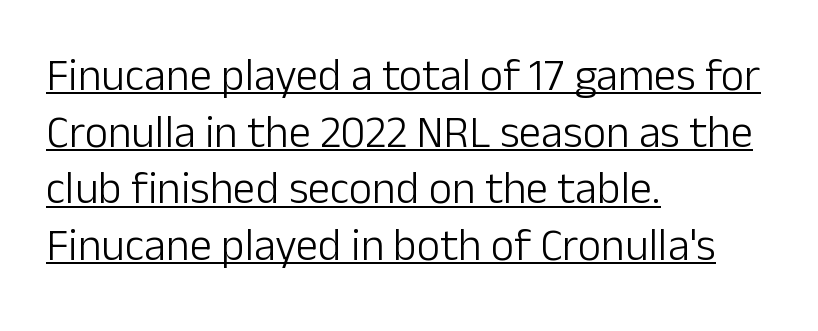
The image shows 45 px light sans-serif type, upright; set left-aligned, normal line spacing (1.26x), normal letter spacing, underlined; low stroke contrast and a medium x-height.
